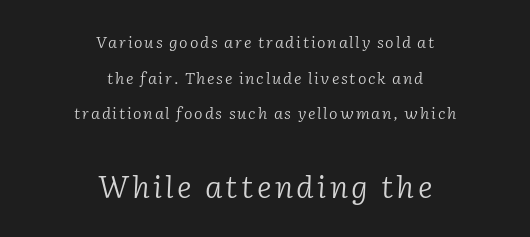
The image shows 31 px light serif type, italic (leaning right); set centered, loose line spacing (2.23x), not underlined; the second (bottom) block is 1.94x larger; low stroke contrast and a medium x-height.
